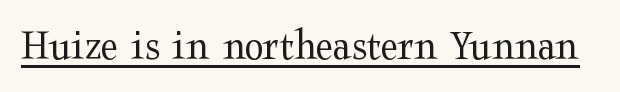
{"serif": "yes", "italic": "no", "bold": "no", "weight": "regular", "width": "wide", "stroke_contrast": "medium", "x_height": "medium", "monospaced": "no", "underline": "yes", "letter_spacing": "normal", "letter_spacing_em": 0.0, "glyph_px": 44}
